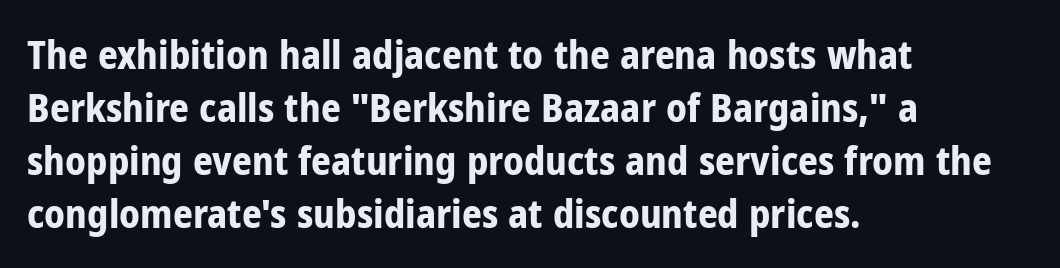
Q: Is the text bold? A: Yes.
Q: Is the text italic (slanted)? A: No, it is upright.
Q: Is the typeface a serif or a sans-serif typeface? A: Sans-serif.
Q: Is the text underlined? A: No.
Q: How is the paragraph aligned? A: Left-aligned.
Q: Is the spacing between letters normal or unusually wide? A: Normal.
Q: Is the spacing between lines tight, normal or loose? A: Normal.
Q: Width (condensed, normal, or wide)? A: Condensed.
Q: Stroke contrast? A: Low.
Q: x-height? A: Medium.
Q: Monospaced? A: No.
